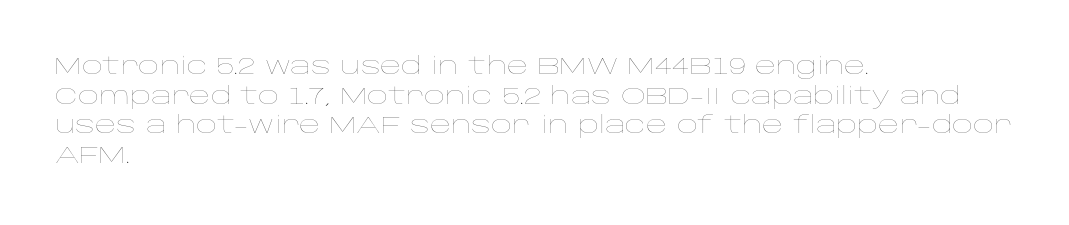
The lines sit at an ordinary, default distance from one another. The rag falls on the right side of this text block. The characters are drawn with everyday or finer stroke widths. Descender tails drop into unmarked territory.
